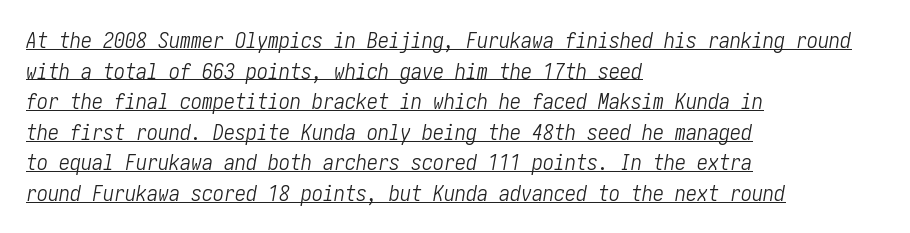
The image shows 22 px text type, italic (leaning right); set left-aligned, normal line spacing (1.39x), normal letter spacing, underlined.
